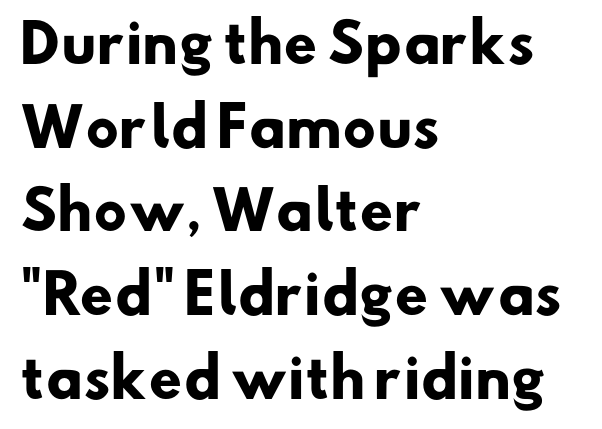
Stroke terminals: plain, sans-serif. Chunky letters — that's bold for sure. The letters sit at their default tracking, neither squeezed nor spread. The foot of each line stays bare and open.
